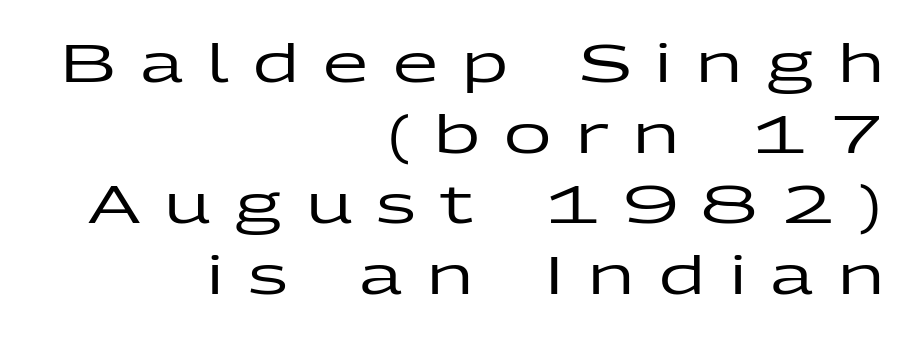
Q: Is the text italic (slanted)? A: No, it is upright.
Q: Is the typeface a serif or a sans-serif typeface? A: Sans-serif.
Q: Is the text underlined? A: No.
Q: How is the paragraph aligned? A: Right-aligned.
Q: Is the spacing between letters normal or unusually wide? A: Unusually wide.
Q: Is the spacing between lines tight, normal or loose? A: Normal.
Q: Width (condensed, normal, or wide)? A: Wide.
Q: Stroke contrast? A: Low.
Q: x-height? A: Medium.
Q: Monospaced? A: No.
